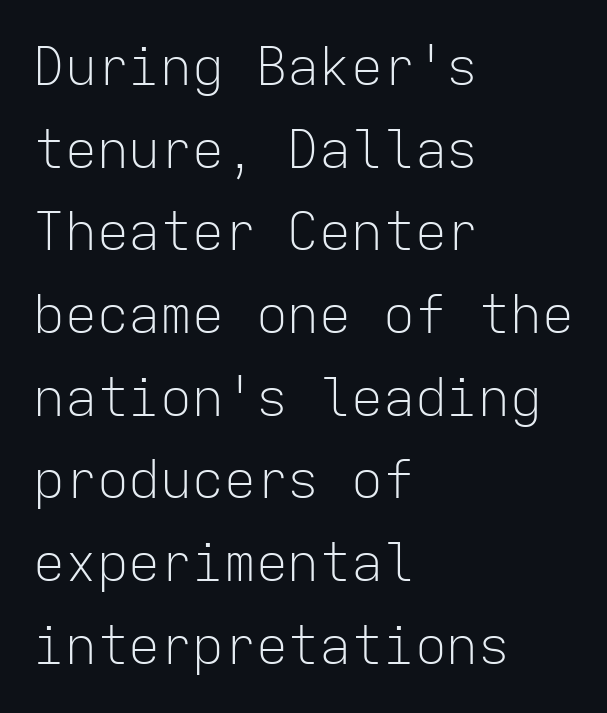
Italic: no, the glyphs are upright roman. Are there feet on the stems? There aren't — it's a sans. This rendering leaves character spacing at its baseline value. The face looks like a standard text weight, possibly lighter. Looks like terminal output: every glyph gets an equal slot. Successive baselines arrive at the customary interval.
